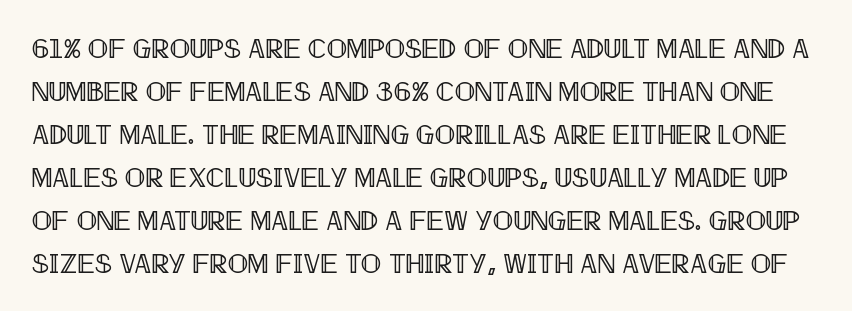
Q: Is the text italic (slanted)? A: No, it is upright.
Q: Is the text underlined? A: No.
Q: Is the spacing between letters normal or unusually wide? A: Normal.
Q: Is the spacing between lines tight, normal or loose? A: Normal.
